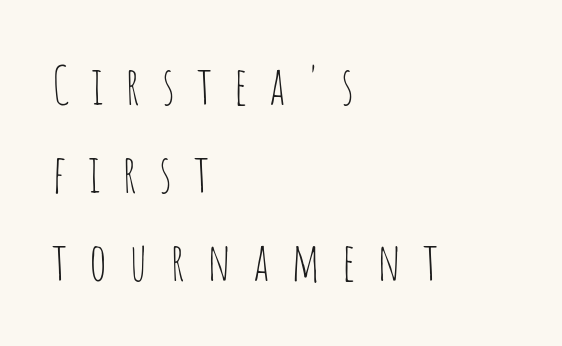
When letters stand straight like this, we call the style roman or upright. These lines sit exactly where default settings would place them. This sample has the flowing, uneven cadence of proportional lettering. Notice how the passage keeps a crisp vertical edge on the left only.
